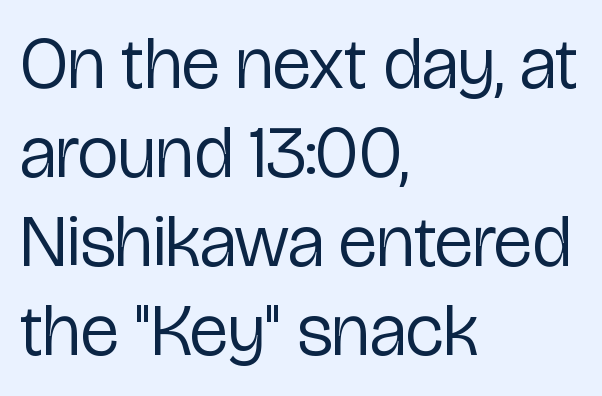
Q: Is the text bold? A: No.
Q: Is the text italic (slanted)? A: No, it is upright.
Q: Is the typeface a serif or a sans-serif typeface? A: Sans-serif.
Q: Is the text underlined? A: No.
Q: How is the paragraph aligned? A: Left-aligned.
Q: Is the spacing between letters normal or unusually wide? A: Normal.
Q: Width (condensed, normal, or wide)? A: Condensed.
Q: Stroke contrast? A: Low.
Q: x-height? A: Medium.
Q: Monospaced? A: No.
